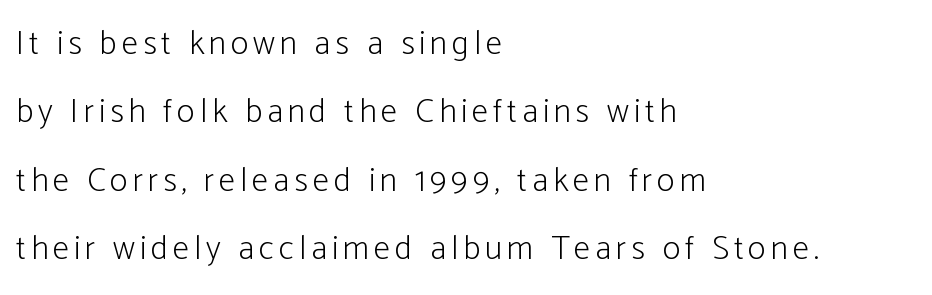
The image shows 34 px light, condensed sans-serif type, upright; set left-aligned, loose line spacing (2.01x), not underlined; low stroke contrast and a medium x-height.
